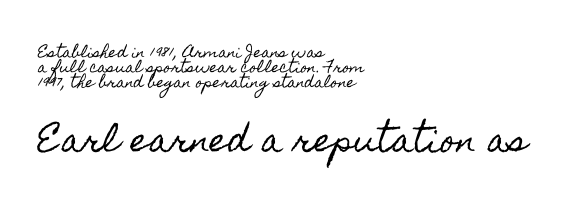
Q: Is the text italic (slanted)? A: Yes.
Q: Is the text underlined? A: No.
Q: How is the paragraph aligned? A: Left-aligned.
Q: Is the spacing between letters normal or unusually wide? A: Normal.
Q: Is the spacing between lines tight, normal or loose? A: Tight.
Q: Which block of text is set in a larger size, the first (top) or the second (bottom)? A: The second (bottom) one.
Q: Width (condensed, normal, or wide)? A: Condensed.
Q: x-height? A: Small.
Q: Monospaced? A: No.
